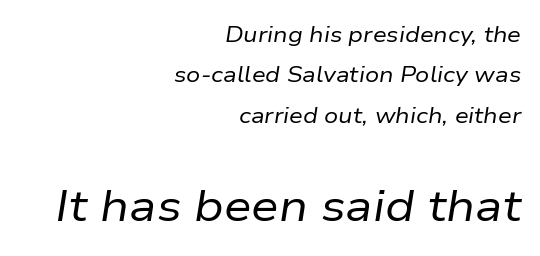
Each row of text sits above clean, open space. Bold? No — there's no thickening of the strokes. In terms of letterspacing, this is plain default setting. Slant detected: the letters are inclined.
